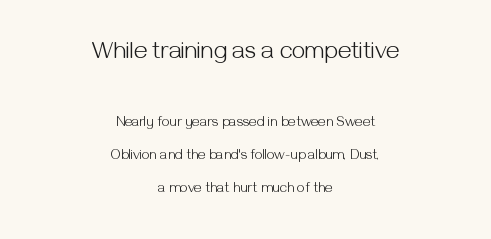
{"italic": "no", "bold": "no", "underline": "no", "align": "center", "line_spacing": "loose", "line_spacing_ratio": 2.34, "letter_spacing": "normal", "letter_spacing_em": 0.0, "larger_block": "first", "size_ratio": 1.71, "glyph_px": 24}
